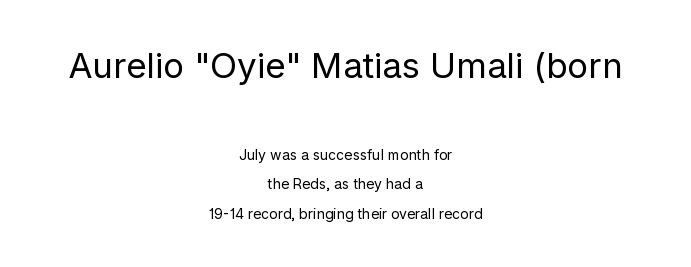
Honestly, the rows look like they've been pulled way apart. Letters have the restrained weight of plain body copy at most. It's the straight-up-and-down kind of type. Anything drawn beneath the words? Only blank space. The letters in the upper block stand taller than those in the block below. Nothing unusual about the tracking: characters are spaced as the font intends.
